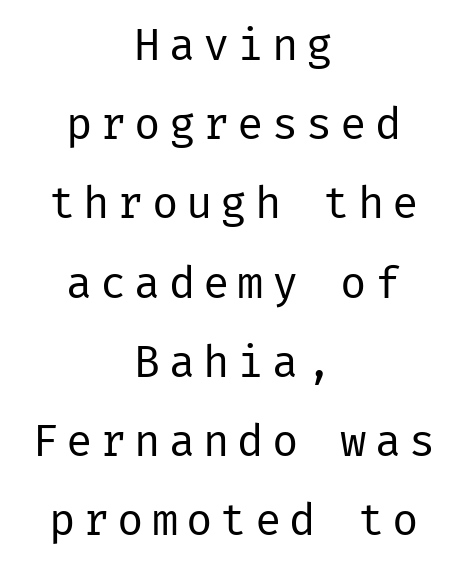
Posture: straight, roman, zero tilt. The text block is weighted toward neither margin, spreading evenly from the middle. The text was rendered using a sans face with plain stroke endings. Think standard paragraph weight, or any step lighter than that. Only glyphs here, with clear space below each row.
